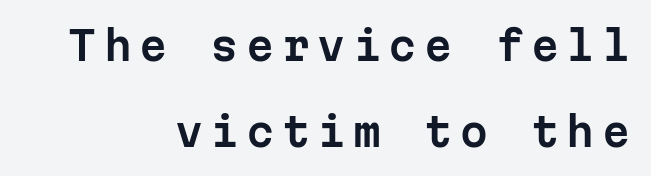
The typeface chosen for these lines omits serifs. In terms of leading, this rendering errs on the spacious side. Notice how the stems are strictly vertical — no italics here. Each letter, wide or thin by design, is forced into the same width here.
